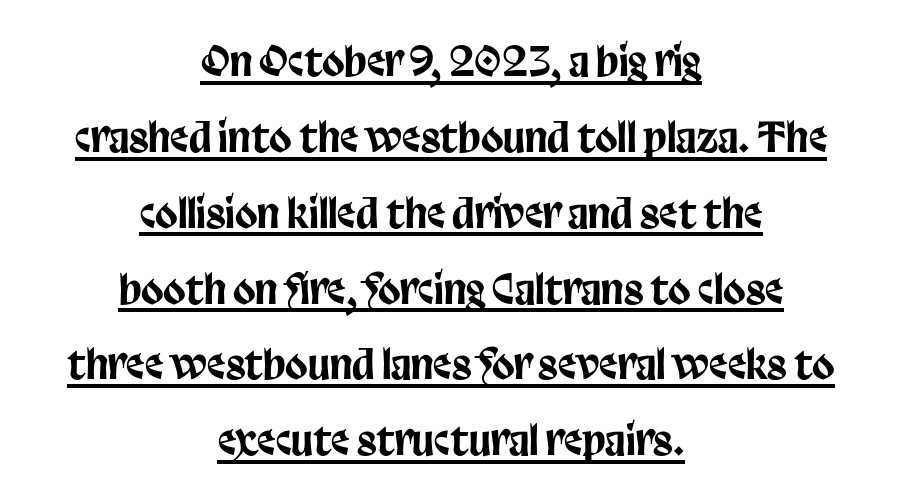
The image shows 41 px condensed sans-serif type, upright; set centered, line spacing 1.85x, normal letter spacing, underlined; low stroke contrast and a large x-height.
